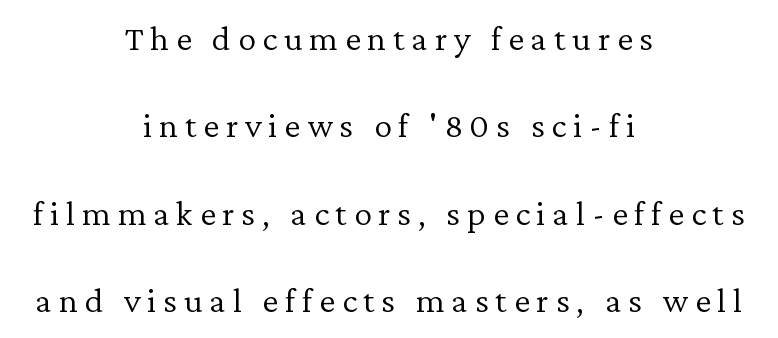
{"serif": "yes", "italic": "no", "bold": "no", "weight": "light", "width": "normal", "stroke_contrast": "low", "x_height": "medium", "monospaced": "no", "underline": "no", "align": "center", "line_spacing": "loose", "line_spacing_ratio": 2.43, "glyph_px": 36}
